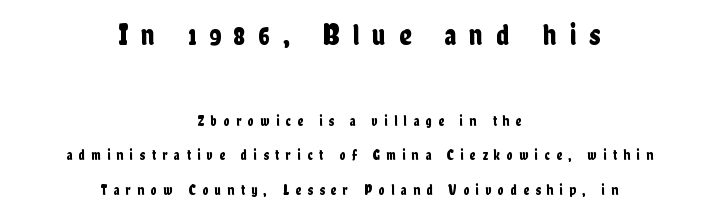
Q: Is the text italic (slanted)? A: No, it is upright.
Q: Is the typeface a serif or a sans-serif typeface? A: Sans-serif.
Q: Is the text underlined? A: No.
Q: How is the paragraph aligned? A: Centered.
Q: Is the spacing between letters normal or unusually wide? A: Unusually wide.
Q: Is the spacing between lines tight, normal or loose? A: Loose.
Q: Which block of text is set in a larger size, the first (top) or the second (bottom)? A: The first (top) one.
Q: Width (condensed, normal, or wide)? A: Condensed.
Q: Stroke contrast? A: Low.
Q: x-height? A: Medium.
Q: Monospaced? A: No.
